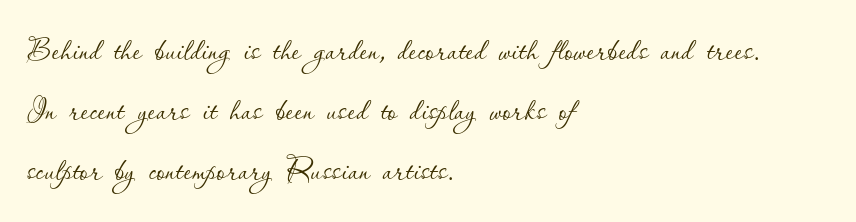
The compositor pushed each line to the left boundary. Normally led — the rows are evenly, conventionally spaced. Weight: in the light-to-regular range. The letters advance in unequal steps, a hallmark of proportional type.
